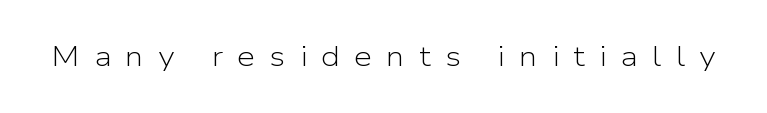
{"serif": "no", "italic": "no", "bold": "no", "weight": "light", "width": "normal", "stroke_contrast": "low", "x_height": "medium", "monospaced": "no", "underline": "no", "letter_spacing": "wide", "letter_spacing_em": 0.49, "glyph_px": 29}
